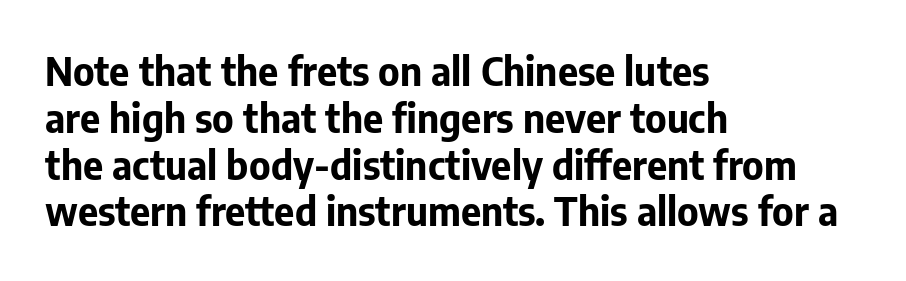
Q: Is the text bold? A: Yes.
Q: Is the text italic (slanted)? A: No, it is upright.
Q: Is the typeface a serif or a sans-serif typeface? A: Sans-serif.
Q: Is the text underlined? A: No.
Q: How is the paragraph aligned? A: Left-aligned.
Q: Is the spacing between letters normal or unusually wide? A: Normal.
Q: Width (condensed, normal, or wide)? A: Normal.
Q: Stroke contrast? A: Low.
Q: x-height? A: Medium.
Q: Monospaced? A: No.
